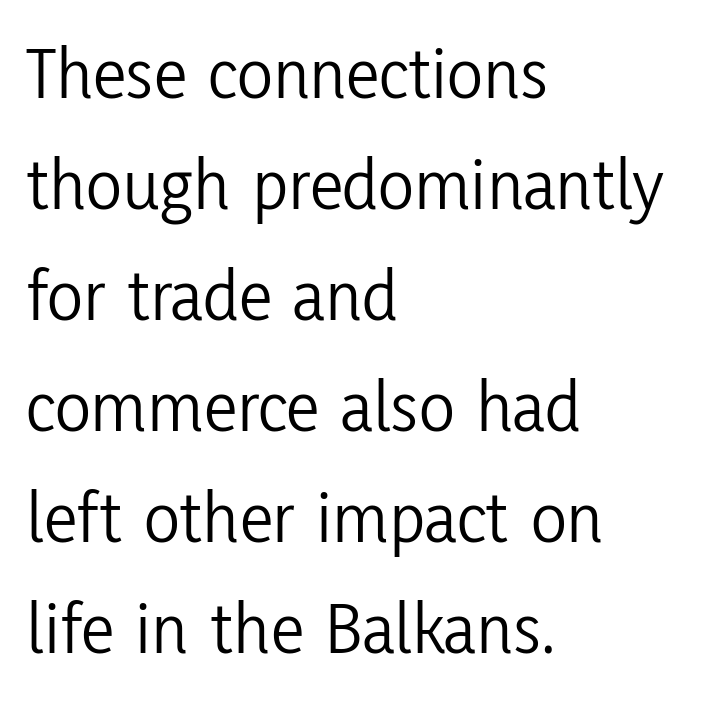
The image shows 75 px light, condensed sans-serif type, upright; set left-aligned, normal line spacing (1.48x), normal letter spacing, not underlined; low stroke contrast and a medium x-height.
